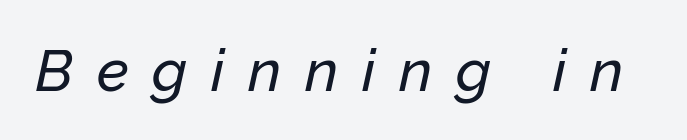
The image shows 59 px text type, italic (leaning right); set unusually wide letter spacing (+0.4 em), not underlined; low stroke contrast and a medium x-height.
